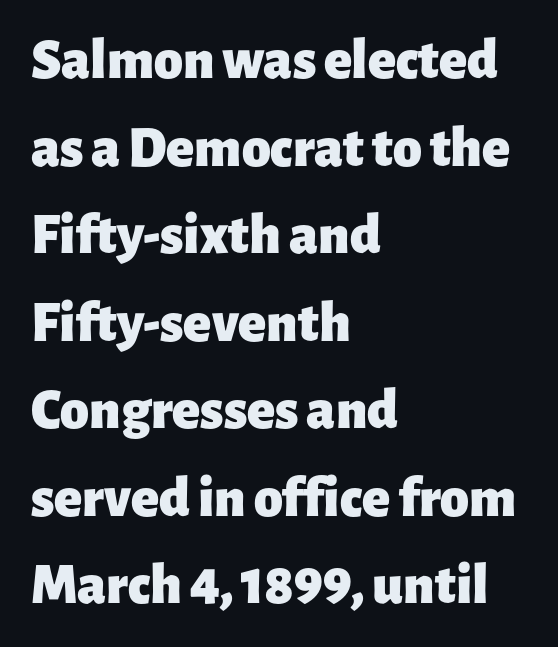
{"serif": "no", "italic": "no", "bold": "yes", "weight": "heavy", "width": "normal", "stroke_contrast": "low", "x_height": "medium", "monospaced": "no", "underline": "no", "align": "left", "line_spacing": "normal", "line_spacing_ratio": 1.51, "letter_spacing": "normal", "letter_spacing_em": 0.0, "glyph_px": 58}
